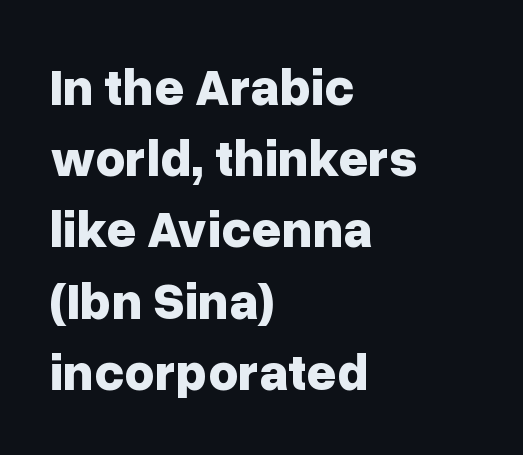
Q: Is the text bold? A: Yes.
Q: Is the text italic (slanted)? A: No, it is upright.
Q: Is the typeface a serif or a sans-serif typeface? A: Sans-serif.
Q: Is the text underlined? A: No.
Q: How is the paragraph aligned? A: Left-aligned.
Q: Is the spacing between letters normal or unusually wide? A: Normal.
Q: Is the spacing between lines tight, normal or loose? A: Normal.
Q: Width (condensed, normal, or wide)? A: Normal.
Q: Stroke contrast? A: Low.
Q: x-height? A: Medium.
Q: Monospaced? A: No.
